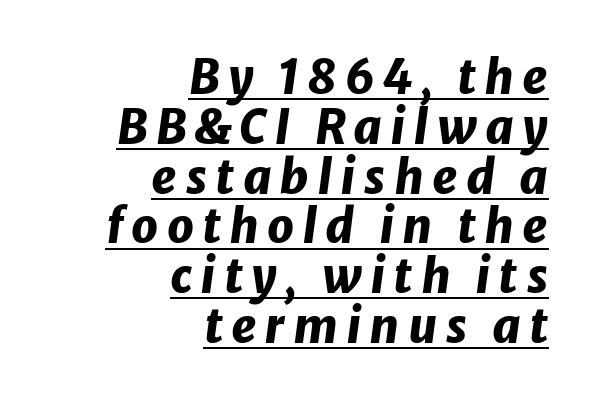
The glyphs have the mass of a bold cut. Vertically, the passage feels compressed, each row crowding the next. Line ends are locked; line starts wander. This is oblique type, the kind used for emphasis or titles. The glyphs are accompanied by a horizontal stroke just below them.
